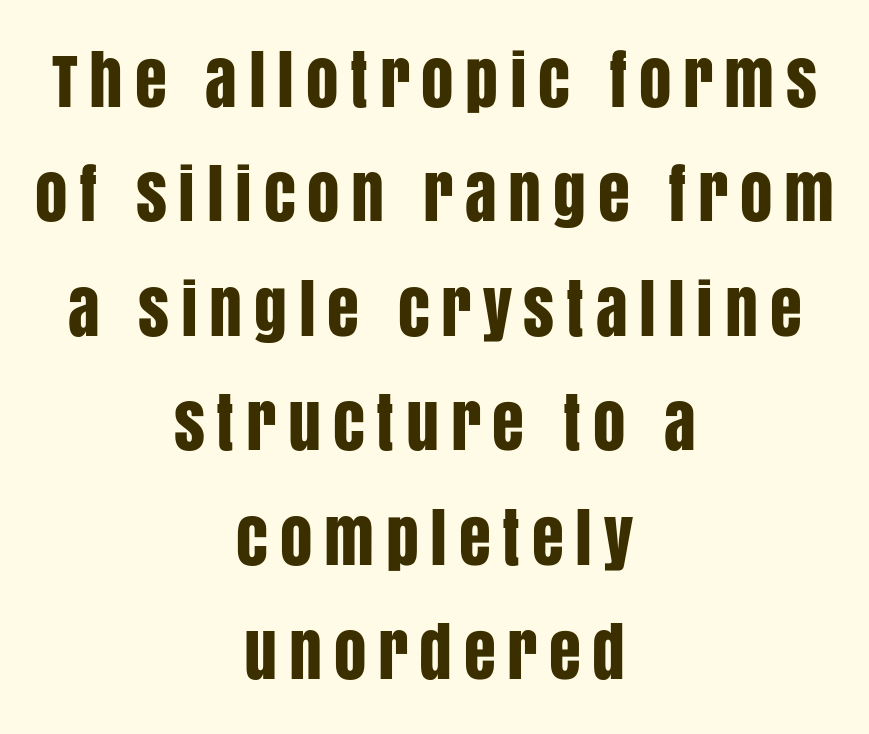
Q: Is the text italic (slanted)? A: No, it is upright.
Q: Is the typeface a serif or a sans-serif typeface? A: Sans-serif.
Q: Is the text underlined? A: No.
Q: How is the paragraph aligned? A: Centered.
Q: Width (condensed, normal, or wide)? A: Condensed.
Q: Stroke contrast? A: Low.
Q: x-height? A: Large.
Q: Monospaced? A: No.
